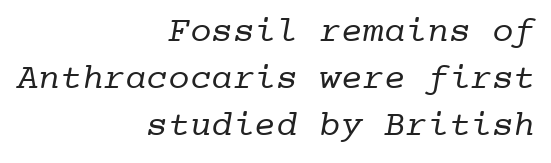
{"serif": "yes", "bold": "no", "weight": "regular", "width": "normal", "stroke_contrast": "low", "x_height": "medium", "monospaced": "yes", "underline": "no", "align": "right", "line_spacing": "normal", "line_spacing_ratio": 1.3, "letter_spacing": "normal", "letter_spacing_em": 0.0, "glyph_px": 36}
